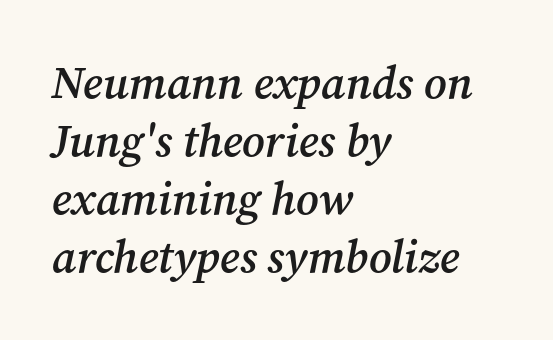
{"serif": "yes", "italic": "yes", "lean": "right", "slant_degrees": 12, "bold": "semi", "weight": "semibold", "width": "normal", "stroke_contrast": "medium", "x_height": "medium", "monospaced": "no", "underline": "no", "align": "left", "line_spacing": "normal", "line_spacing_ratio": 1.29, "letter_spacing": "normal", "letter_spacing_em": 0.0, "glyph_px": 45}
